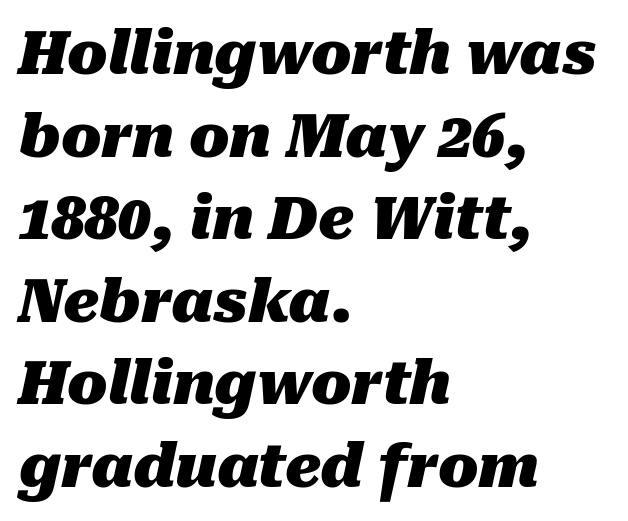
The image shows 59 px heavy type, italic (leaning right); set left-aligned, normal line spacing (1.4x), normal letter spacing, not underlined; medium stroke contrast and a medium x-height.
